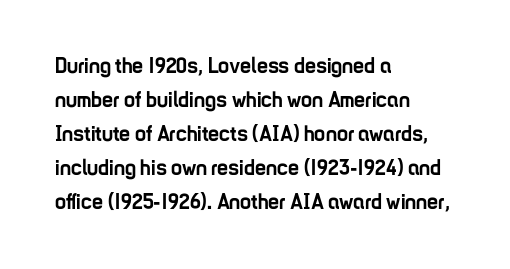
The lettering holds an erect, upright posture throughout. No word sits above an underline. Thick stems and heavy bowls — unmistakably bold. How are the letters spaced? Ordinarily, with no added tracking. Line beginnings align vertically; line endings do not.
